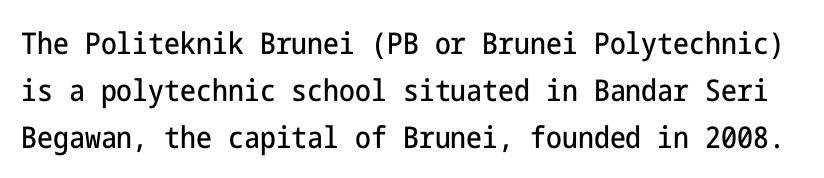
The image shows 30 px condensed sans-serif type, upright; set normal line spacing (1.56x), normal letter spacing, not underlined; low stroke contrast and a medium x-height.
